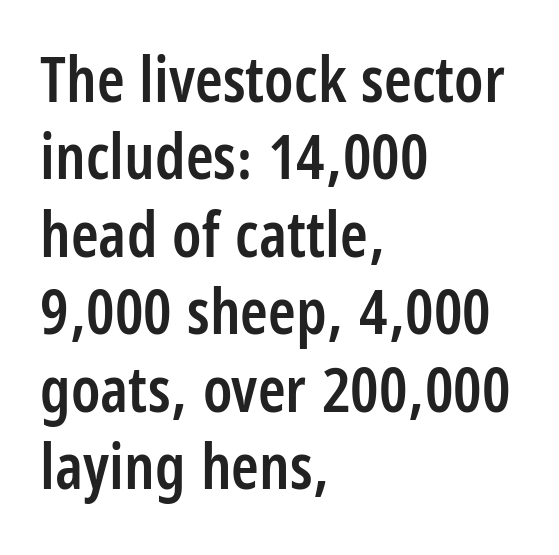
The image shows 63 px semibold, condensed sans-serif type, upright; set left-aligned, line spacing 1.23x, normal letter spacing, not underlined; low stroke contrast and a large x-height.
